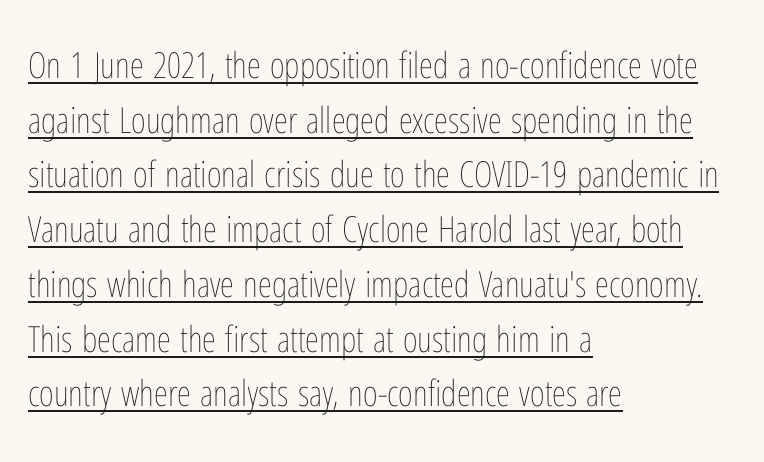
Q: Is the text bold? A: No.
Q: Is the text italic (slanted)? A: No, it is upright.
Q: Is the text underlined? A: Yes.
Q: How is the paragraph aligned? A: Left-aligned.
Q: Is the spacing between letters normal or unusually wide? A: Normal.
Q: Is the spacing between lines tight, normal or loose? A: Normal.
Q: Width (condensed, normal, or wide)? A: Condensed.
Q: Stroke contrast? A: Low.
Q: x-height? A: Medium.
Q: Monospaced? A: No.
